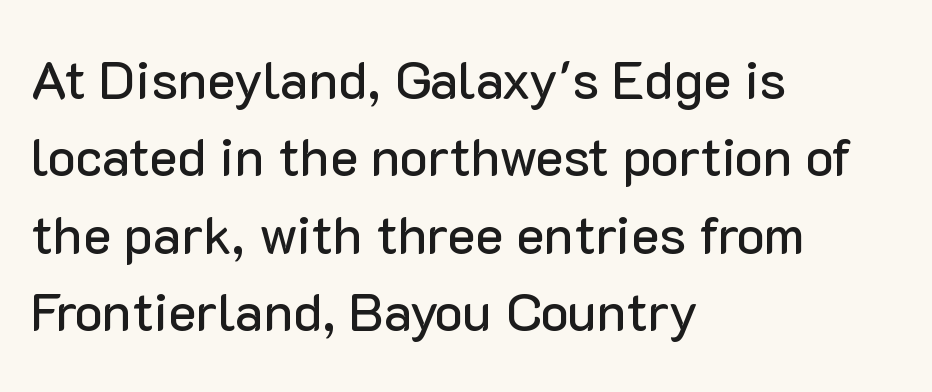
Is the block centered? No — it sits flush against the left margin. Leading: standard. Underline: absent. The letters stand upright; this is a roman face.
